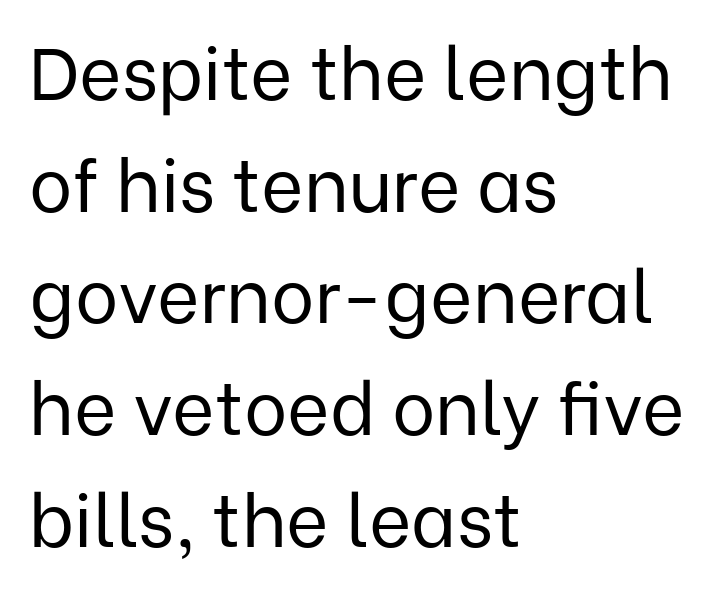
Q: Is the text bold? A: No.
Q: Is the text italic (slanted)? A: No, it is upright.
Q: Is the typeface a serif or a sans-serif typeface? A: Sans-serif.
Q: Is the text underlined? A: No.
Q: How is the paragraph aligned? A: Left-aligned.
Q: Is the spacing between letters normal or unusually wide? A: Normal.
Q: Is the spacing between lines tight, normal or loose? A: Normal.
Q: Width (condensed, normal, or wide)? A: Normal.
Q: Stroke contrast? A: Low.
Q: x-height? A: Medium.
Q: Monospaced? A: No.
